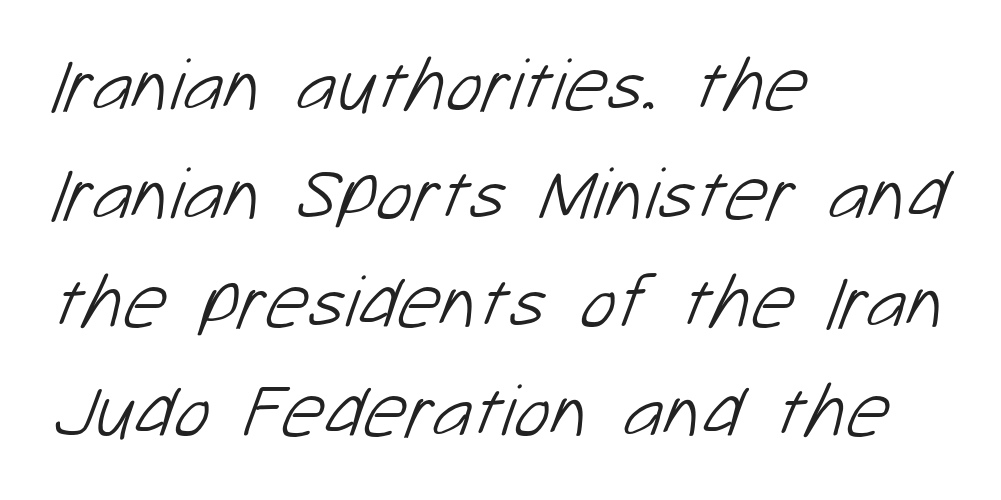
The leading is moderate, giving the passage an even texture. The gap between lines stays unmarked. Visually the block forms a straight wall on the left and a jagged coastline on the right. On a weight scale, this lands at 450 or below. These lines are rendered in a variable-pitch font. The characters display no serif detailing; their extremities are plain.
